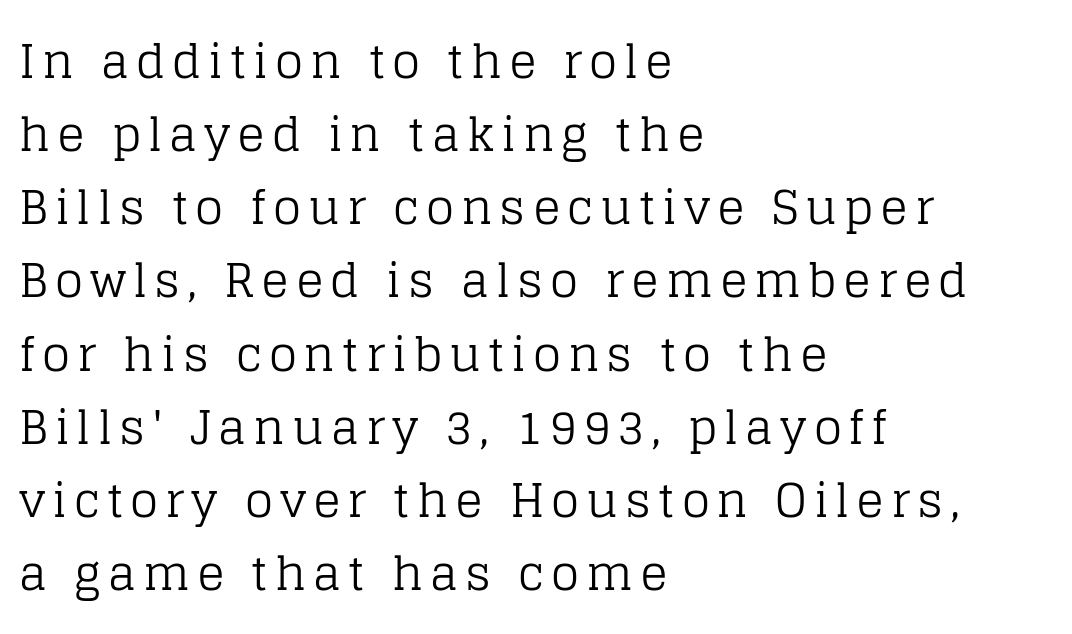
The image shows 46 px regular-weight serif type, upright; set left-aligned, normal line spacing (1.59x), not underlined; low stroke contrast and a large x-height.
